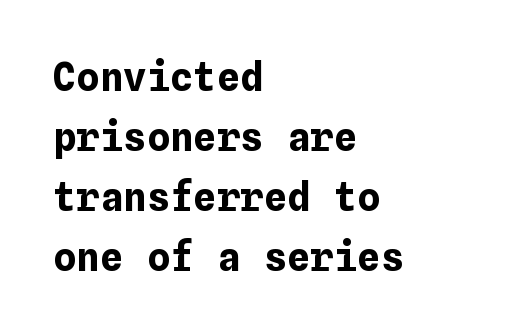
{"italic": "no", "bold": "yes", "weight": "bold", "width": "normal", "stroke_contrast": "low", "x_height": "medium", "underline": "no", "align": "left", "line_spacing": "normal", "line_spacing_ratio": 1.54, "letter_spacing": "normal", "letter_spacing_em": 0.0, "glyph_px": 39}
